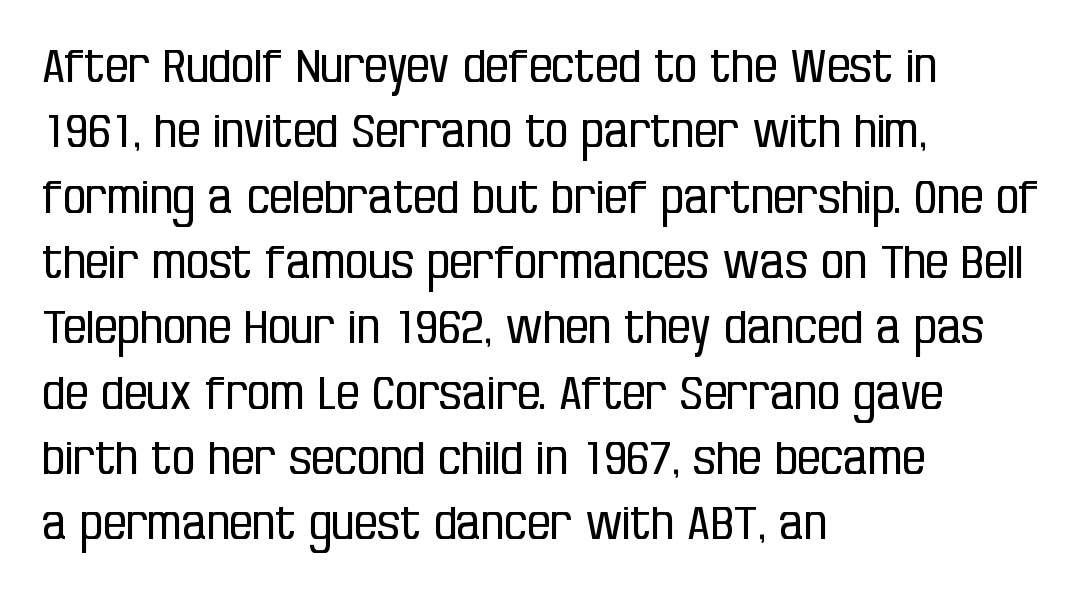
Horizontally, the lines are justified to the leading edge only. Style check: upright. The strip under each line holds only bare page. The rendering uses natural spacing where letterforms have individual widths. Observe the ordinary spacing: letters are neighbours, not strangers. The typeface has the unassuming heft of standard copy or less.
